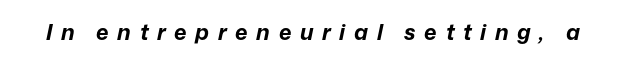
Q: Is the text bold? A: Yes.
Q: Is the text italic (slanted)? A: Yes, it leans right by about 12 degrees.
Q: Is the text underlined? A: No.
Q: Is the spacing between letters normal or unusually wide? A: Unusually wide.
